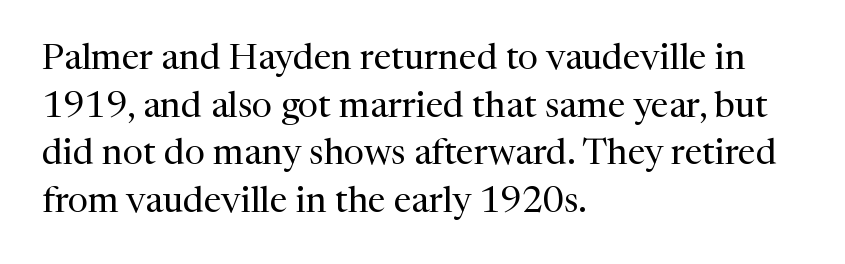
Q: Is the text bold? A: No.
Q: Is the text italic (slanted)? A: No, it is upright.
Q: Is the typeface a serif or a sans-serif typeface? A: Serif.
Q: Is the text underlined? A: No.
Q: How is the paragraph aligned? A: Left-aligned.
Q: Is the spacing between letters normal or unusually wide? A: Normal.
Q: Is the spacing between lines tight, normal or loose? A: Normal.
Q: Width (condensed, normal, or wide)? A: Normal.
Q: Stroke contrast? A: Medium.
Q: x-height? A: Medium.
Q: Monospaced? A: No.
